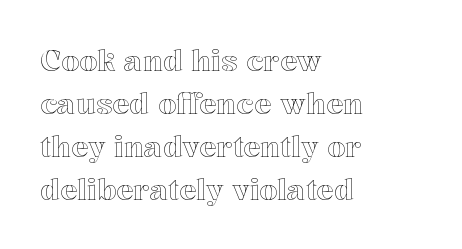
The image shows 29 px text type, upright; set left-aligned, normal line spacing (1.48x), normal letter spacing, not underlined; a medium x-height.
